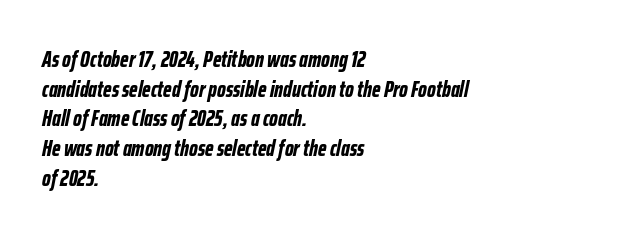
Is the type slanted? Yes — the strokes lean at a clear angle. The paragraph has a hard left edge and a soft right edge. Bare-footed words on every line. There is no visible air inserted between adjacent glyphs. Rows of type keep a routine distance in the vertical direction.
